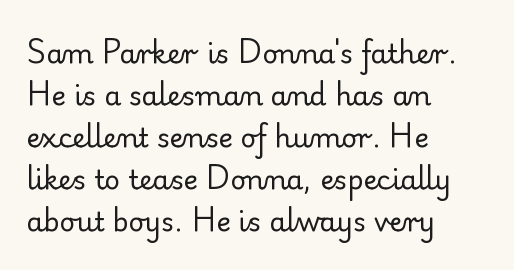
Q: Is the text bold? A: No.
Q: Is the text italic (slanted)? A: No, it is upright.
Q: Is the text underlined? A: No.
Q: How is the paragraph aligned? A: Left-aligned.
Q: Is the spacing between letters normal or unusually wide? A: Normal.
Q: Is the spacing between lines tight, normal or loose? A: Normal.
